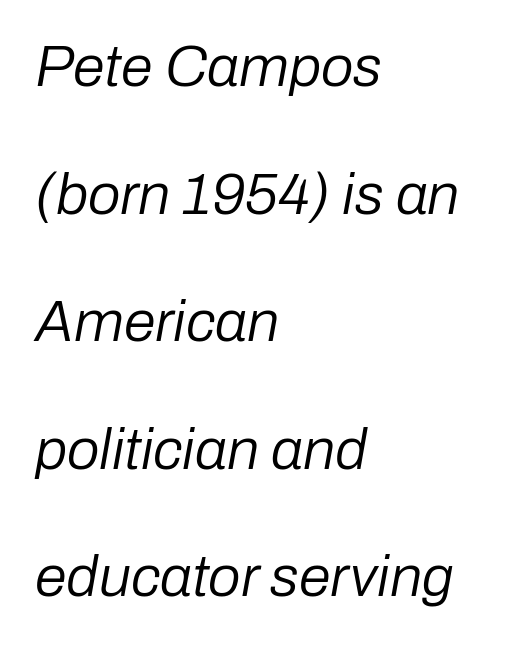
The image shows 58 px regular-weight type, italic (leaning right); set left-aligned, loose line spacing (2.2x), normal letter spacing, not underlined; low stroke contrast and a medium x-height.
